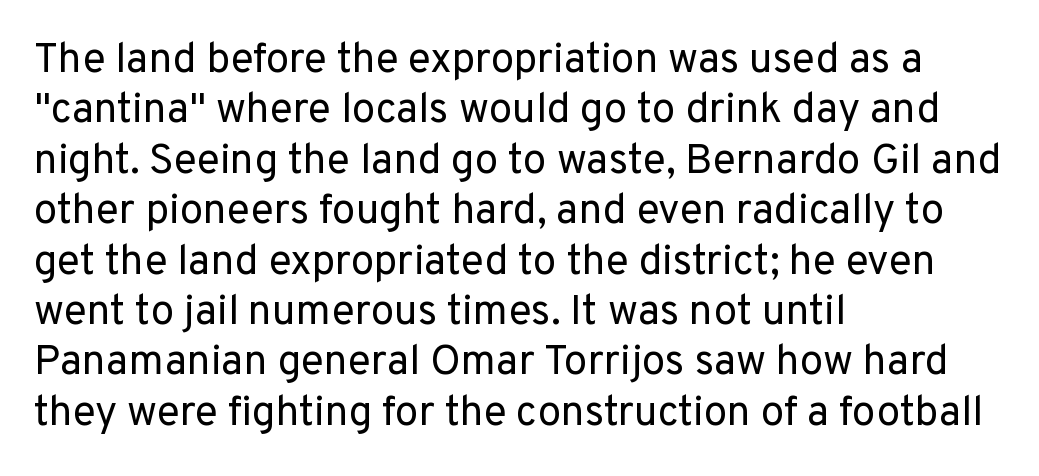
Q: Is the text bold? A: No.
Q: Is the text italic (slanted)? A: No, it is upright.
Q: Is the typeface a serif or a sans-serif typeface? A: Sans-serif.
Q: Is the text underlined? A: No.
Q: How is the paragraph aligned? A: Left-aligned.
Q: Is the spacing between letters normal or unusually wide? A: Normal.
Q: Width (condensed, normal, or wide)? A: Normal.
Q: Stroke contrast? A: Low.
Q: x-height? A: Medium.
Q: Monospaced? A: No.
